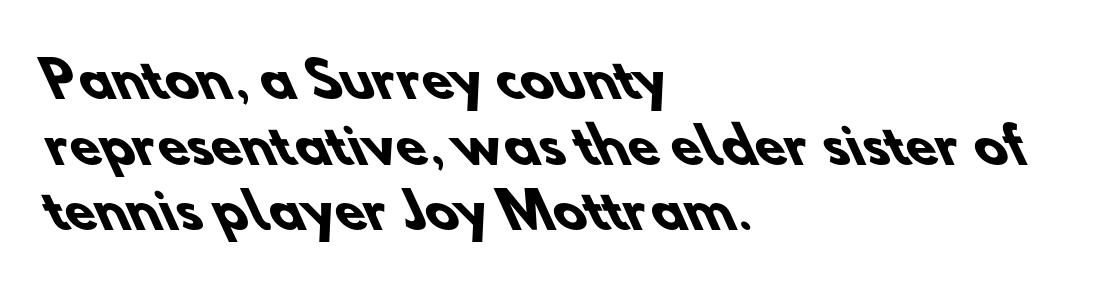
The text block is weighted toward the left margin, trailing off unevenly rightward. You could not count columns in this text — the font is proportionally spaced. Just letters on the line, the space beneath them empty. Quick note: interline space is typical. Does the weight exceed regular? Yes, all the way to bold. Nothing unusual about the tracking: characters are spaced as the font intends.
